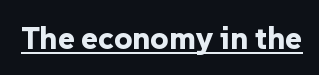
{"serif": "no", "italic": "no", "bold": "yes", "weight": "bold", "width": "normal", "stroke_contrast": "low", "x_height": "medium", "monospaced": "no", "underline": "yes", "letter_spacing": "normal", "letter_spacing_em": 0.0, "glyph_px": 32}
